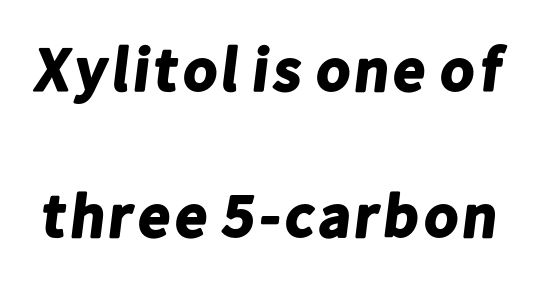
The face used here is a sans, in the tradition of grotesques and geometrics. Interline gaps are noticeably wide in this sample. Characters follow at the spacing the type designer built in. Check under the words: just untouched page. The rendering uses a bold face; every stroke is thick and dark.
